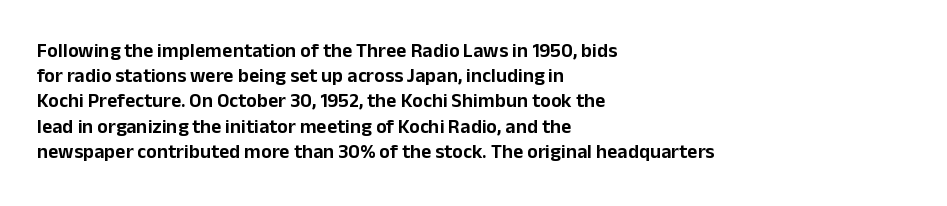
Q: Is the text italic (slanted)? A: No, it is upright.
Q: Is the text underlined? A: No.
Q: How is the paragraph aligned? A: Left-aligned.
Q: Is the spacing between letters normal or unusually wide? A: Normal.
Q: Is the spacing between lines tight, normal or loose? A: Normal.
